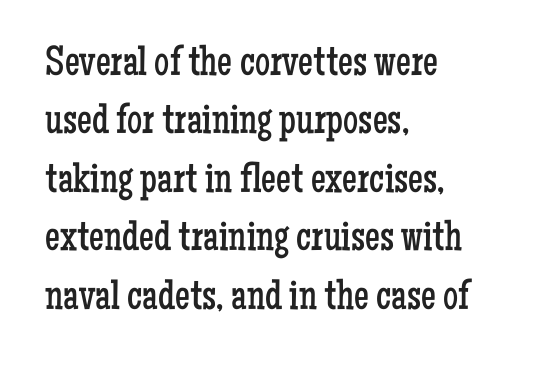
Words float on clear page, feet unadorned. The face looks like a standard text weight, possibly lighter. These lines sit exactly where default settings would place them. Looks like regular typesetting: each glyph gets only the width it needs.
